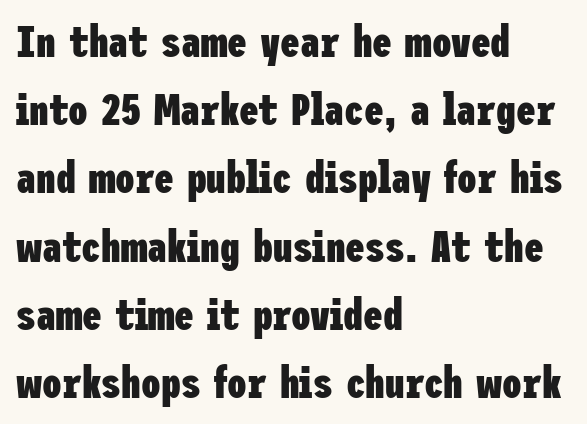
The image shows 44 px heavy, condensed sans-serif type, upright; set left-aligned, normal line spacing (1.55x), normal letter spacing, not underlined; low stroke contrast and a medium x-height.
